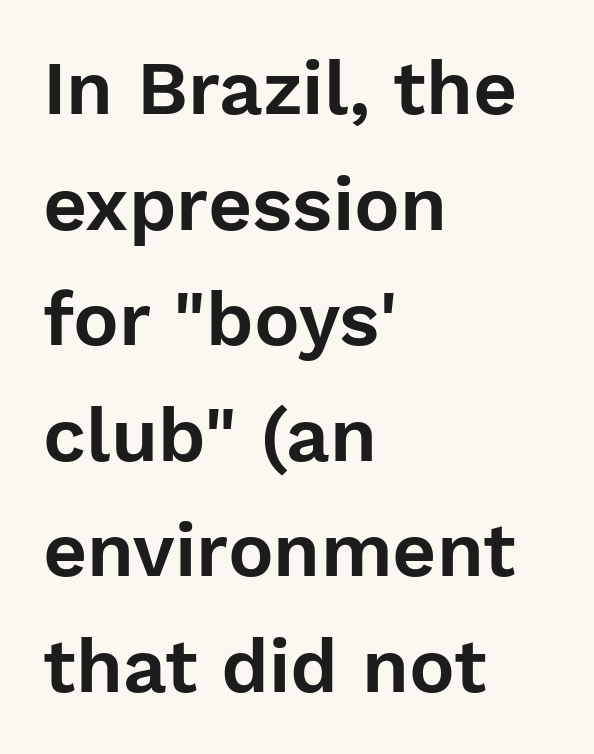
{"serif": "no", "italic": "no", "width": "normal", "stroke_contrast": "low", "x_height": "medium", "monospaced": "no", "underline": "no", "align": "left", "line_spacing": "normal", "line_spacing_ratio": 1.52, "letter_spacing": "normal", "letter_spacing_em": 0.0, "glyph_px": 76}
